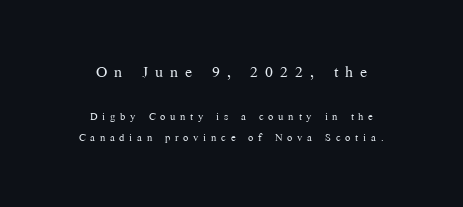
The image shows 21 px text type, upright; set centered, normal line spacing (1.56x), unusually wide letter spacing (+0.34 em), not underlined; the first (top) block is 1.5x larger.
